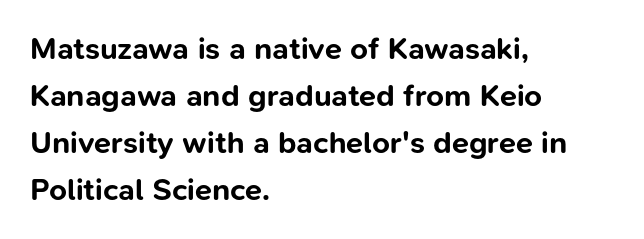
Q: Is the text bold? A: Yes.
Q: Is the text italic (slanted)? A: No, it is upright.
Q: Is the typeface a serif or a sans-serif typeface? A: Sans-serif.
Q: Is the text underlined? A: No.
Q: How is the paragraph aligned? A: Left-aligned.
Q: Is the spacing between letters normal or unusually wide? A: Normal.
Q: Is the spacing between lines tight, normal or loose? A: Normal.
Q: Width (condensed, normal, or wide)? A: Normal.
Q: Stroke contrast? A: Low.
Q: x-height? A: Medium.
Q: Monospaced? A: No.
